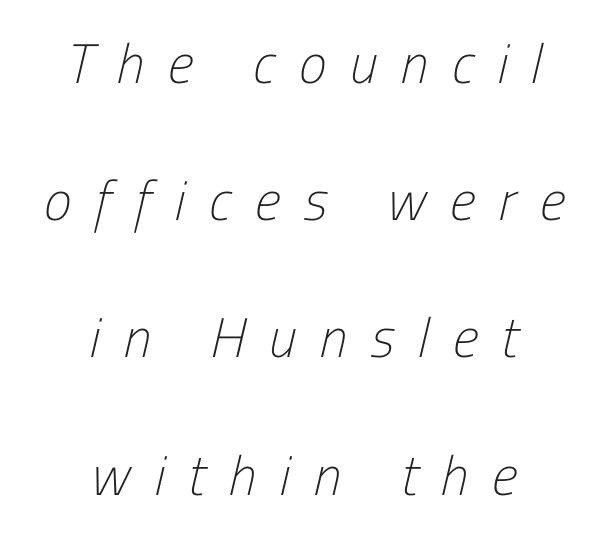
The image shows 56 px light, condensed sans-serif type; set centered, loose line spacing (2.45x), unusually wide letter spacing (+0.42 em), not underlined; low stroke contrast and a medium x-height.
